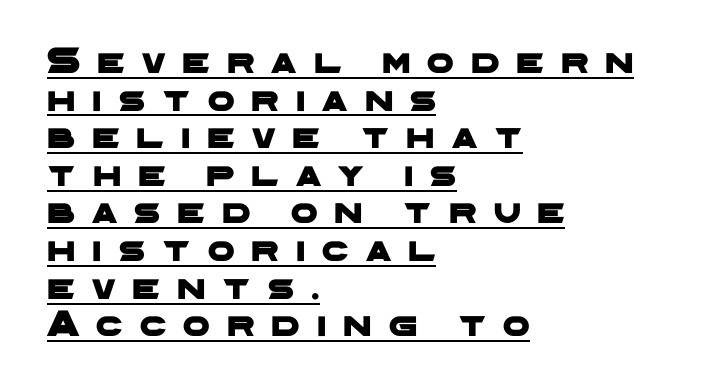
Each letter keeps its own natural width here, so spacing adapts to shape. The block of text is dense from top to bottom, with scant space between rows. Layout note: lines flush left. This sample uses a sans-serif face.
